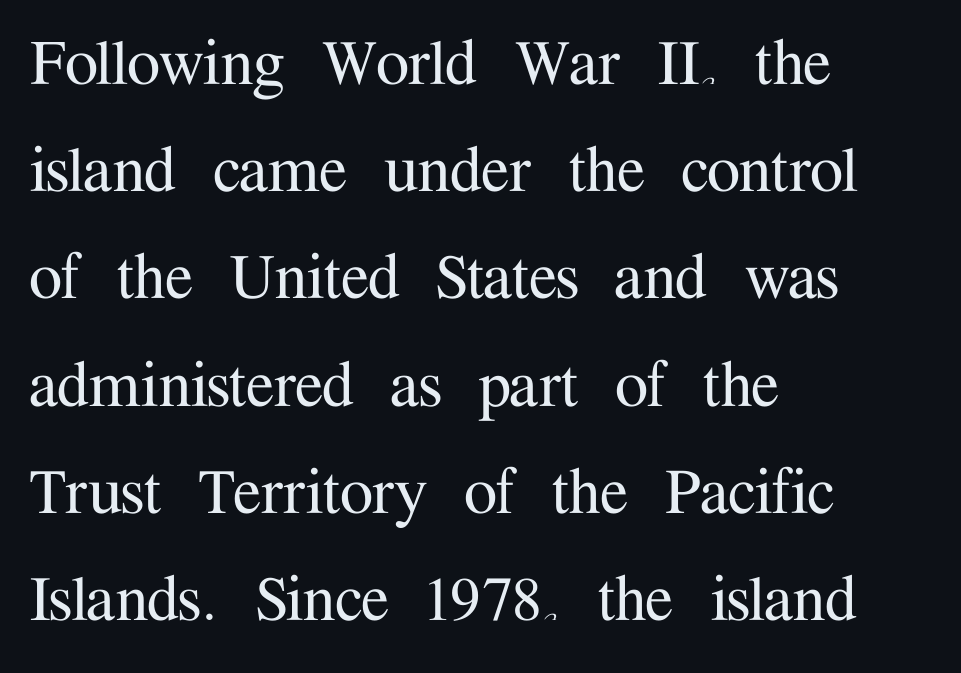
Do the characters align in a grid? No, the font is proportional. This rendering employs a face with finishing strokes, i.e., a serif. The paragraph shown leans on its left margin. Caption: standard tracking, unaltered. The lines sit at an ordinary, default distance from one another. Nobody drew a line under any word here.
